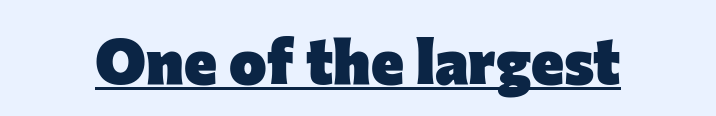
The image shows 63 px heavy sans-serif type, upright; set normal letter spacing, underlined; low stroke contrast and a medium x-height.
